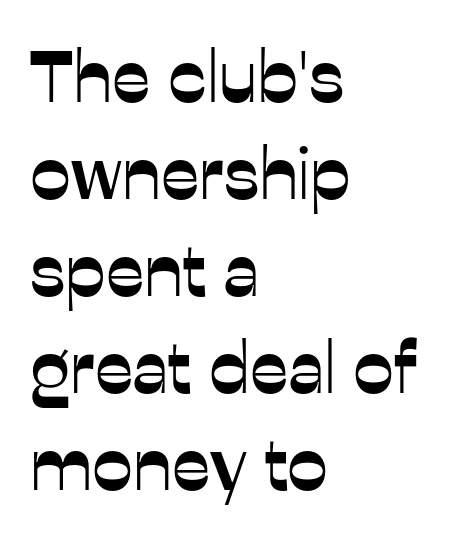
Q: Is the text italic (slanted)? A: No, it is upright.
Q: Is the typeface a serif or a sans-serif typeface? A: Sans-serif.
Q: Is the text underlined? A: No.
Q: How is the paragraph aligned? A: Left-aligned.
Q: Is the spacing between letters normal or unusually wide? A: Normal.
Q: Is the spacing between lines tight, normal or loose? A: Normal.
Q: Width (condensed, normal, or wide)? A: Normal.
Q: Stroke contrast? A: Low.
Q: x-height? A: Medium.
Q: Monospaced? A: No.
